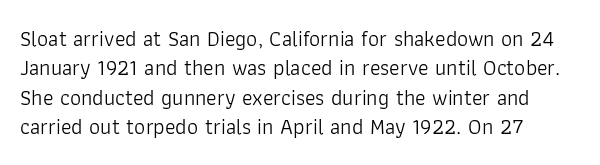
Bare-footed words on every line. Every stem runs plumb, perpendicular to the baseline. The typesetting does not lean heavy: it is not bold. Tracking value appears to be zero — textbook default spacing. The vertical gap from one line to the next is medium.
